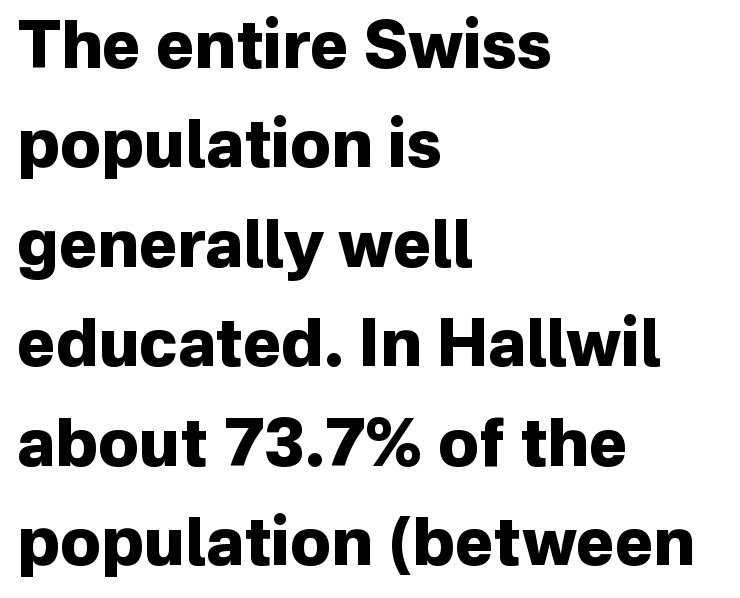
{"serif": "no", "italic": "no", "bold": "yes", "weight": "heavy", "width": "normal", "stroke_contrast": "low", "x_height": "medium", "monospaced": "no", "underline": "no", "align": "left", "line_spacing": "normal", "line_spacing_ratio": 1.53, "letter_spacing": "normal", "letter_spacing_em": 0.0, "glyph_px": 65}
